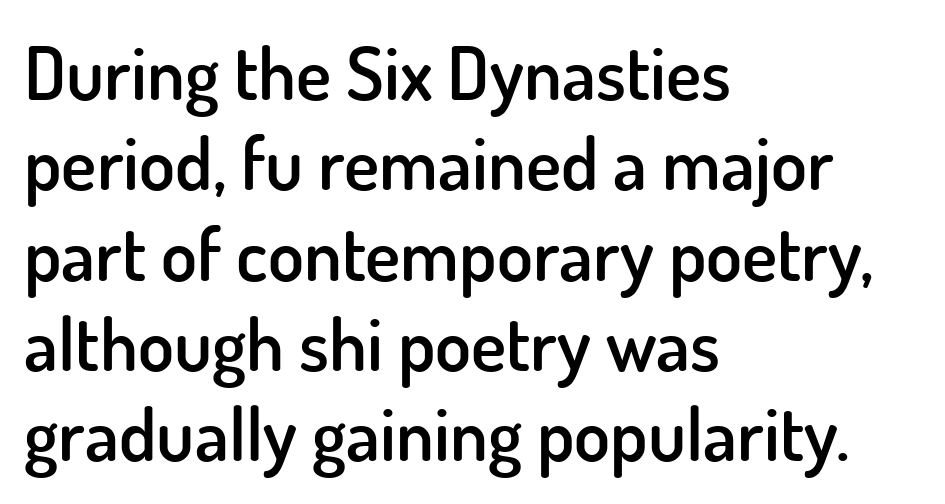
The passage shown is not underscored anywhere. A typesetter would mark this as roman, not italic. The passage is arranged the way most books set body copy — flush left. What weight is shown? A semibold, between regular and bold. In terms of letterform style, serifs are entirely absent.
